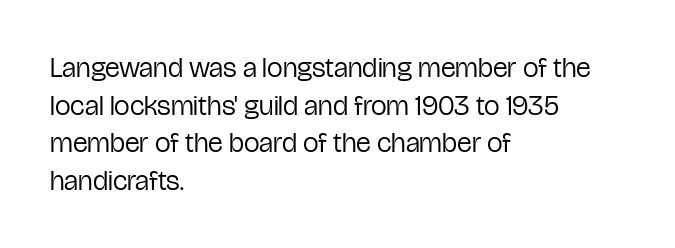
{"serif": "no", "italic": "no", "bold": "no", "weight": "regular", "width": "condensed", "stroke_contrast": "low", "x_height": "medium", "monospaced": "no", "underline": "no", "align": "left", "line_spacing": "normal", "line_spacing_ratio": 1.34, "letter_spacing": "normal", "letter_spacing_em": 0.0, "glyph_px": 28}
